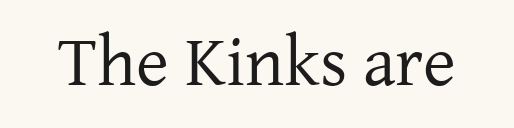
{"serif": "yes", "italic": "no", "bold": "no", "weight": "regular", "width": "normal", "stroke_contrast": "low", "x_height": "medium", "monospaced": "no", "underline": "no", "letter_spacing": "normal", "letter_spacing_em": 0.0, "glyph_px": 71}
